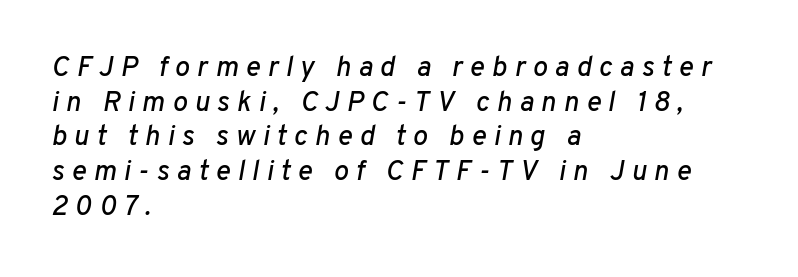
Does extra space separate the letters? Yes, quite a lot of it. Quick note: underline off. Is the type slanted? Yes — the strokes lean at a clear angle. The rendering uses natural spacing where letterforms have individual widths. Line beginnings align vertically; line endings do not.
